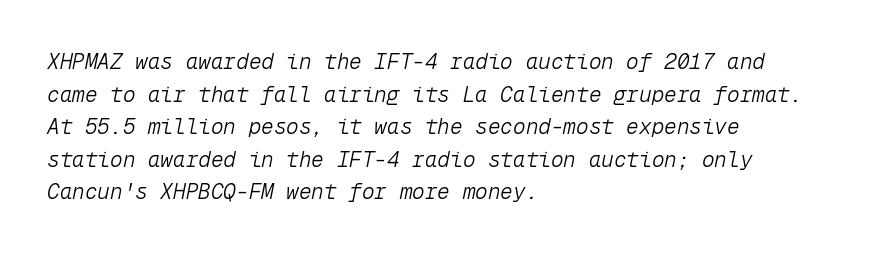
The horizontal fit of the characters is conventional and even. Every row of glyphs begins at an identical x-position on the left. You can tell it's italic because the verticals aren't actually vertical. Weight class: somewhere from thin through regular. The rows are spaced the way most documents space them.
